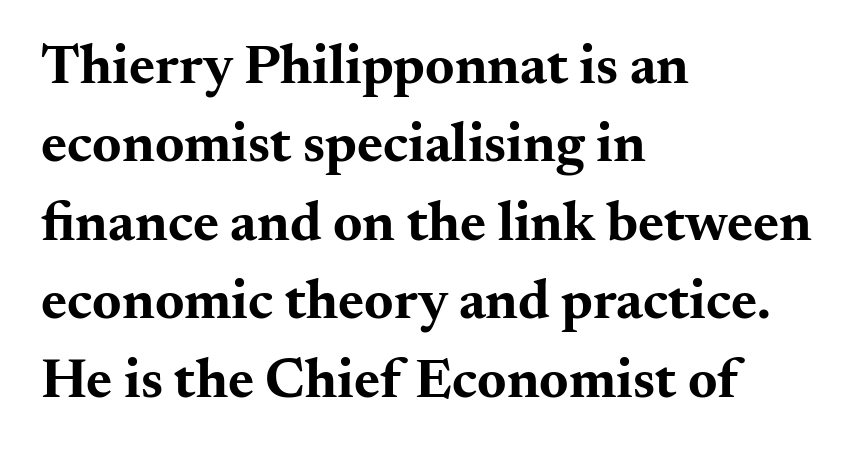
{"serif": "yes", "italic": "no", "bold": "yes", "weight": "bold", "width": "wide", "stroke_contrast": "medium", "x_height": "small", "monospaced": "no", "underline": "no", "align": "left", "line_spacing": "normal", "line_spacing_ratio": 1.4, "letter_spacing": "normal", "letter_spacing_em": 0.0, "glyph_px": 56}
